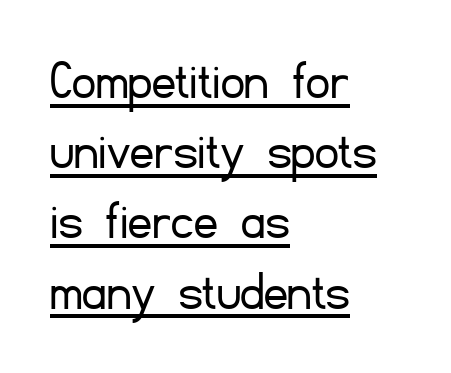
{"serif": "no", "italic": "no", "bold": "no", "weight": "light", "width": "normal", "stroke_contrast": "low", "x_height": "small", "monospaced": "no", "underline": "yes", "align": "left", "line_spacing_ratio": 1.21, "letter_spacing": "normal", "letter_spacing_em": 0.0, "glyph_px": 58}
